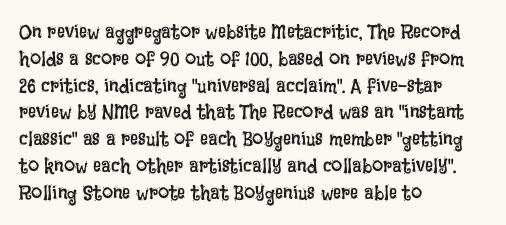
Unlike italic type, these characters show no tilt at all. Honestly, there is no underline to notice here at all. The ragged edge is on the right, which tells us the setting is flush left. Tracking here is standard; glyphs follow each other at the usual distance.
